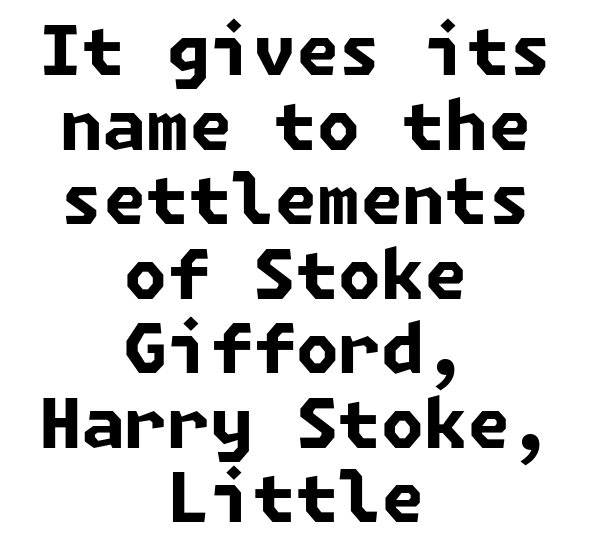
Q: Is the text bold? A: Yes.
Q: Is the typeface a serif or a sans-serif typeface? A: Sans-serif.
Q: Is the text underlined? A: No.
Q: How is the paragraph aligned? A: Centered.
Q: Is the spacing between letters normal or unusually wide? A: Normal.
Q: Is the spacing between lines tight, normal or loose? A: Tight.
Q: Width (condensed, normal, or wide)? A: Normal.
Q: Stroke contrast? A: Low.
Q: x-height? A: Medium.
